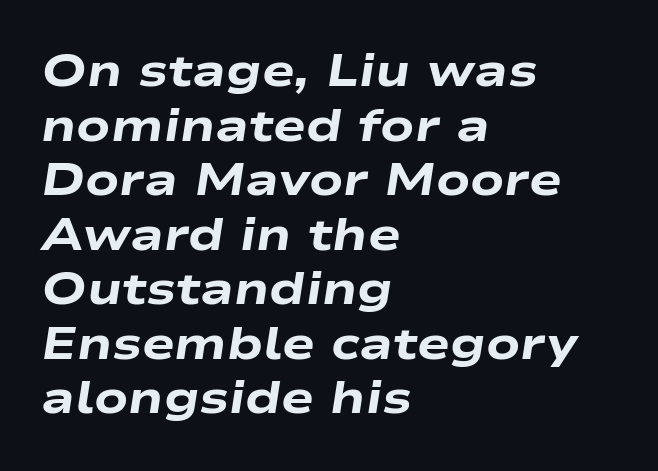
{"italic": "yes", "lean": "right", "slant_degrees": 9, "bold": "yes", "weight": "heavy", "width": "wide", "stroke_contrast": "low", "x_height": "medium", "monospaced": "no", "underline": "no", "align": "left", "line_spacing_ratio": 1.24, "letter_spacing": "normal", "letter_spacing_em": 0.0, "glyph_px": 44}
